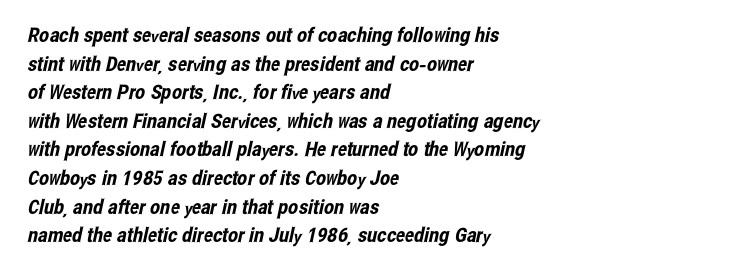
{"underline": "no", "align": "left", "line_spacing": "normal", "line_spacing_ratio": 1.43, "letter_spacing": "normal", "letter_spacing_em": 0.0, "glyph_px": 20}
